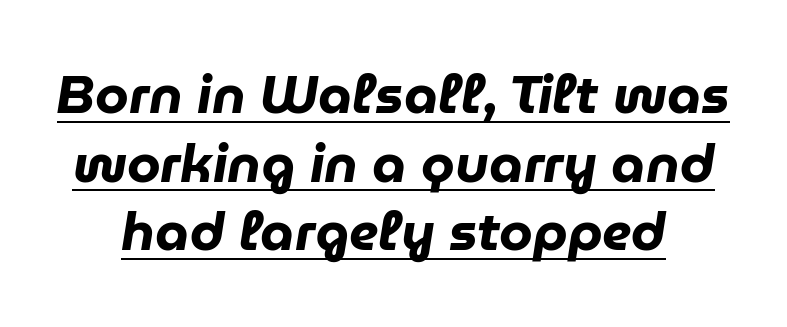
{"italic": "yes", "lean": "right", "slant_degrees": 9, "bold": "yes", "weight": "heavy", "width": "normal", "stroke_contrast": "low", "x_height": "medium", "monospaced": "no", "underline": "yes", "line_spacing": "normal", "line_spacing_ratio": 1.27, "letter_spacing": "normal", "letter_spacing_em": 0.0, "glyph_px": 54}
